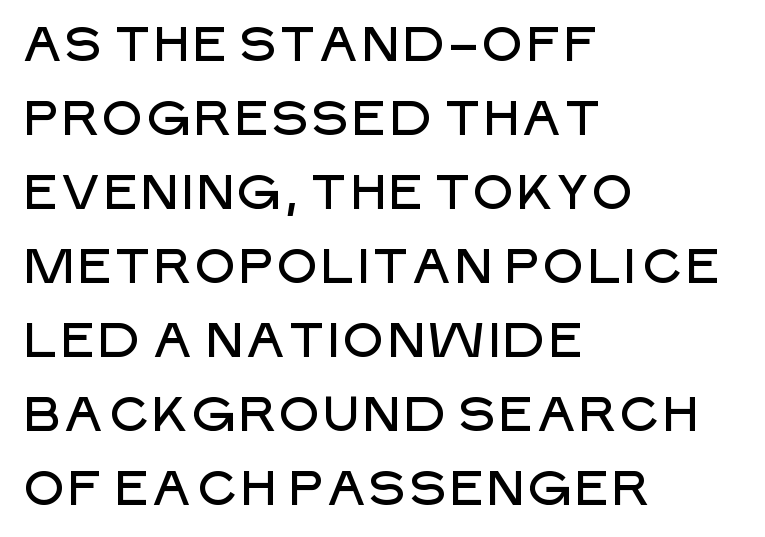
Q: Is the text italic (slanted)? A: No, it is upright.
Q: Is the typeface a serif or a sans-serif typeface? A: Sans-serif.
Q: Is the text underlined? A: No.
Q: How is the paragraph aligned? A: Left-aligned.
Q: Is the spacing between letters normal or unusually wide? A: Normal.
Q: Is the spacing between lines tight, normal or loose? A: Normal.
Q: Width (condensed, normal, or wide)? A: Normal.
Q: Stroke contrast? A: Low.
Q: x-height? A: Large.
Q: Monospaced? A: No.
